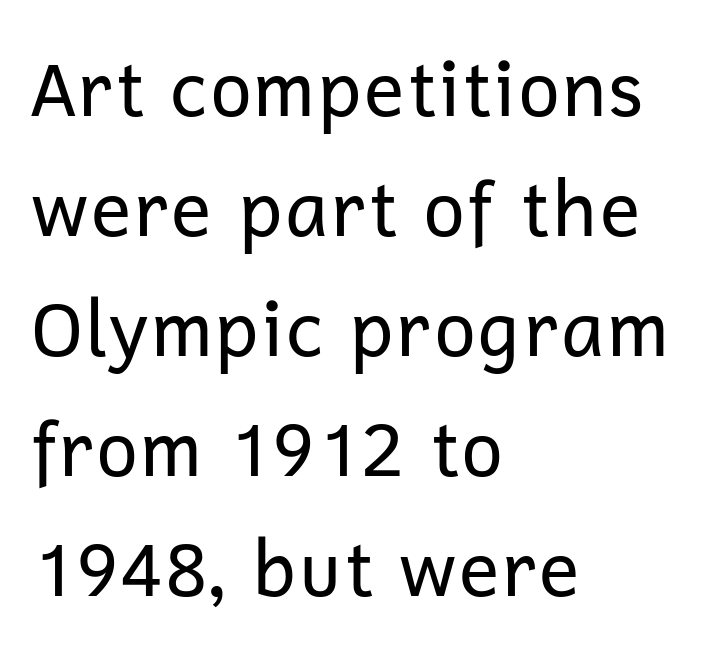
The image shows 76 px regular-weight sans-serif type, upright; set left-aligned, normal line spacing (1.58x), normal letter spacing, not underlined; low stroke contrast and a medium x-height.
